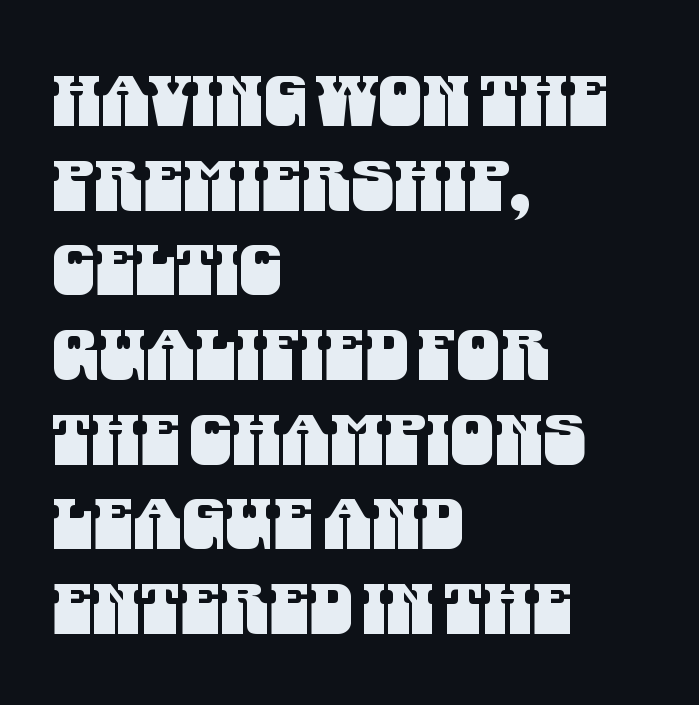
{"serif": "no", "width": "condensed", "stroke_contrast": "medium", "x_height": "large", "monospaced": "no", "underline": "no", "align": "left", "line_spacing_ratio": 1.21, "letter_spacing": "normal", "letter_spacing_em": 0.0, "glyph_px": 70}
